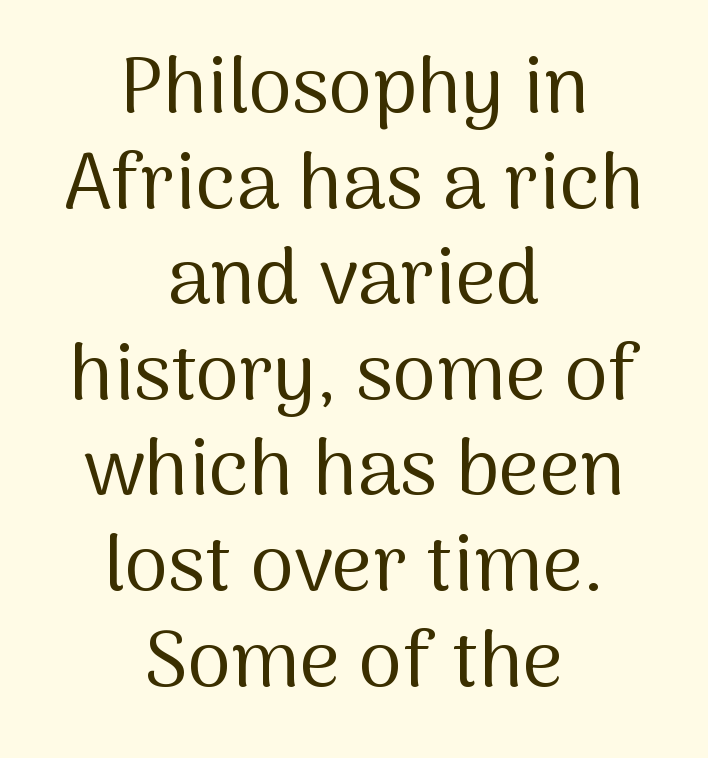
On a weight scale, this lands at 450 or below. If you drew a line through each stem, it would be perfectly vertical. Spacing verdict: proportional, widths tailored to each character. One-word summary of the alignment: center. Glyph-to-glyph distance matches everyday printed text.
